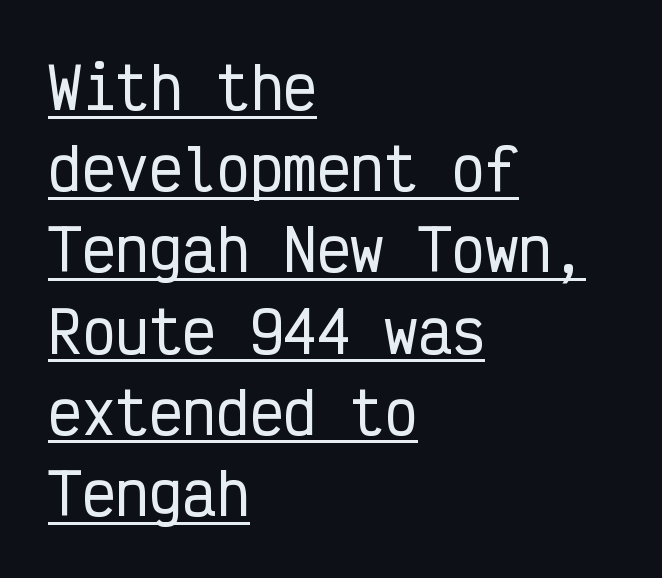
The image shows 56 px condensed sans-serif type, upright, monospaced; set left-aligned, normal line spacing (1.45x), normal letter spacing, underlined; low stroke contrast and a medium x-height.
